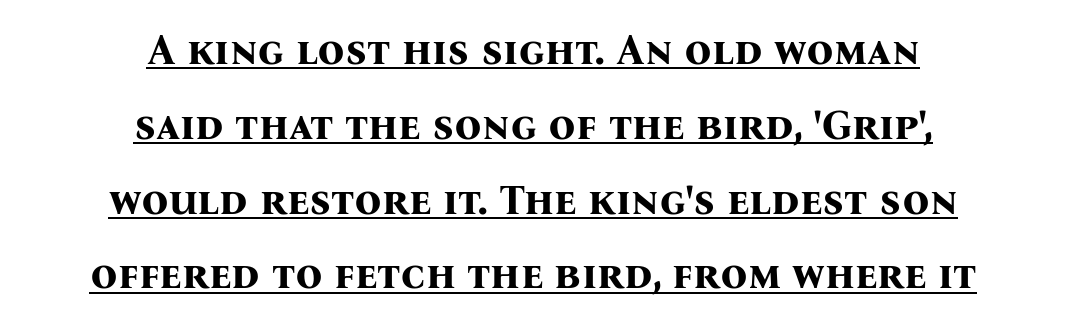
Alignment: centered. The type family on display is of the serif kind. Spacing verdict: proportional, widths tailored to each character. These lines keep a tight, regular rhythm from letter to letter. Its strokes are broad and dark, the hallmark of bold type.
